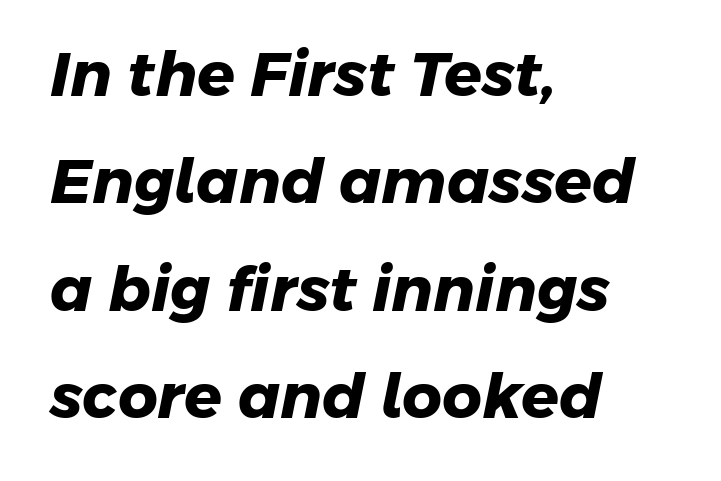
You could call the tracking neutral — neither tight nor loose. Serifs: no, the terminals of the letterforms are clean. Descenders are the only things crossing below the line. A typesetter would call this proportional, since set widths differ per character. Leftover space on each line is placed entirely after the last word.
